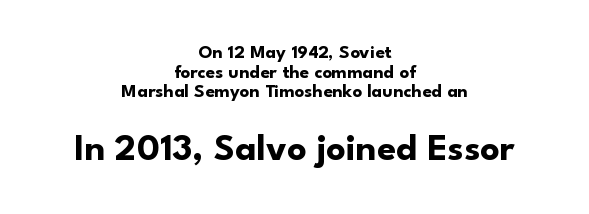
Serif or sans? Sans — the stroke terminals are bare. The text block is weighted toward neither margin, spreading evenly from the middle. Note: smaller setting up top, larger setting below. If you drew a line through each stem, it would be perfectly vertical. The vertical gap from one line to the next is small.
